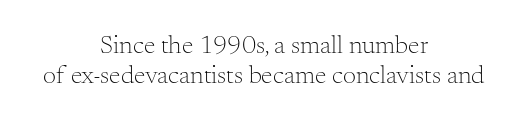
Words float on clear page, feet unadorned. Does the lettering tilt? It doesn't — this is upright. Default kerning and tracking; the words read as compact shapes. Vertical spacing — tight. Where is the straight margin? There isn't one; the lines are centered. The face looks like a standard text weight, possibly lighter.
